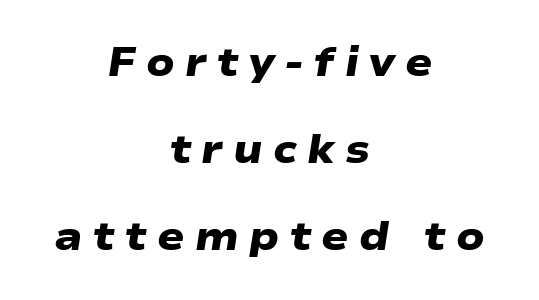
Horizontally, the lines are justified to the midpoint only. A typesetter would call this proportional, since set widths differ per character. A clean baseline with only descenders dipping below it. The line texture is sparse and dotted thanks to wide tracking. You'd pick this weight for a headline — it's a proper bold. The font family rendered here belongs to the sans-serif group.
